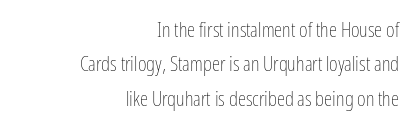
The letters stand upright; this is a roman face. Words appear dense and cohesive because spacing is normal. This is not heavy type; no bold has been used. Regarding leading, the lines here are spaced in the standard way.
